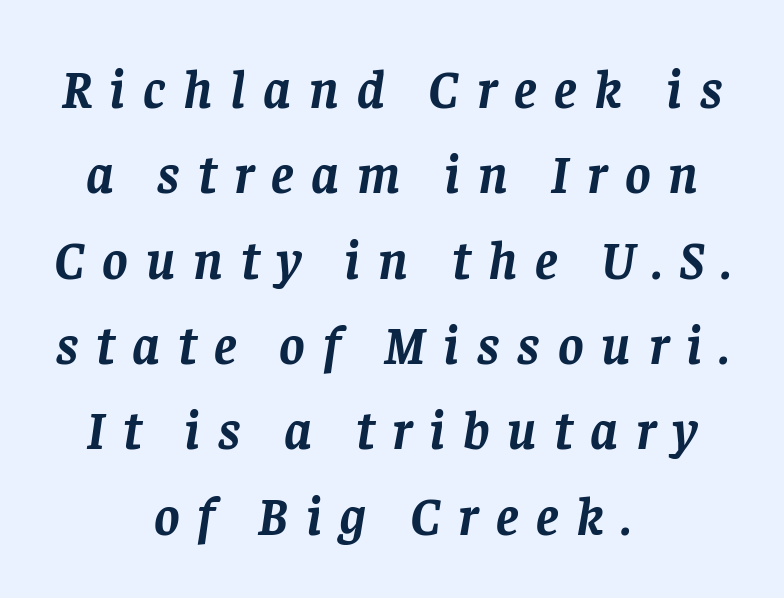
Looks like regular typesetting: each glyph gets only the width it needs. Just letters on the line, the space beneath them empty. The letterforms stand isolated, each surrounded by extra space. Heavy-handed strokes throughout: this text is bold.
